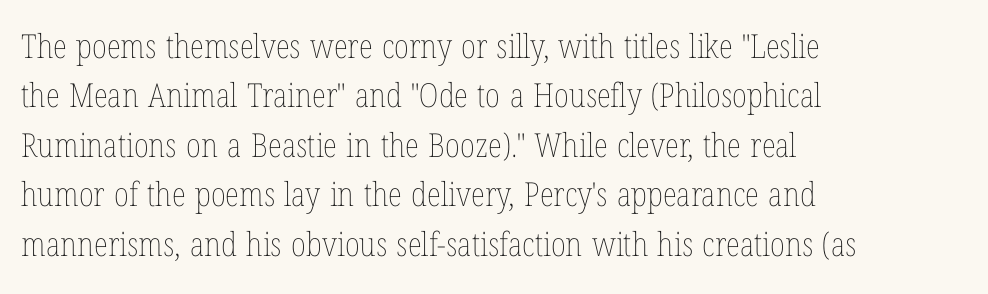
The image shows 33 px thin, condensed type, upright; set left-aligned, normal line spacing (1.5x), normal letter spacing, not underlined; low stroke contrast and a medium x-height.
